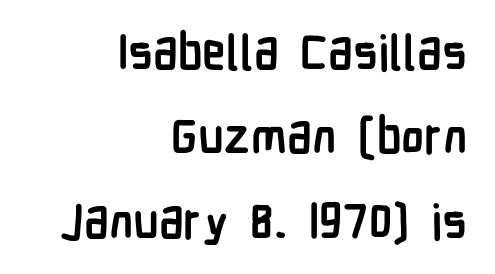
A bare baseline throughout the passage. Do the characters align in a grid? No, the font is proportional. Every row of glyphs terminates at an identical x-position on the right. I'd call this a sans setting — the letters go barefoot. The letterforms sit shoulder to shoulder at normal distance.
